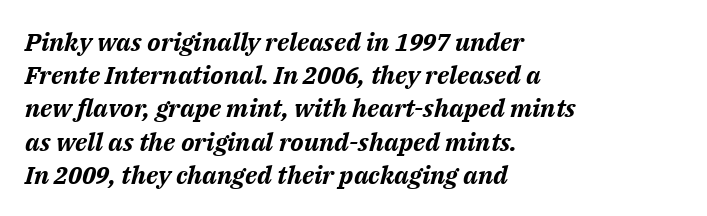
Q: Is the text bold? A: Yes.
Q: Is the text italic (slanted)? A: Yes, it leans right by about 14 degrees.
Q: Is the text underlined? A: No.
Q: How is the paragraph aligned? A: Left-aligned.
Q: Is the spacing between letters normal or unusually wide? A: Normal.
Q: Is the spacing between lines tight, normal or loose? A: Normal.
